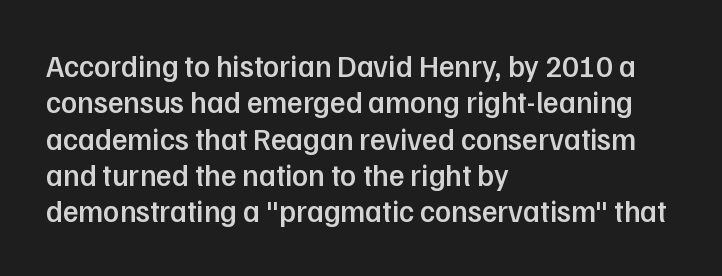
Q: Is the text bold? A: Semi-bold.
Q: Is the text italic (slanted)? A: No, it is upright.
Q: Is the typeface a serif or a sans-serif typeface? A: Sans-serif.
Q: Is the text underlined? A: No.
Q: How is the paragraph aligned? A: Left-aligned.
Q: Is the spacing between letters normal or unusually wide? A: Normal.
Q: Width (condensed, normal, or wide)? A: Normal.
Q: Stroke contrast? A: Low.
Q: x-height? A: Medium.
Q: Monospaced? A: No.
